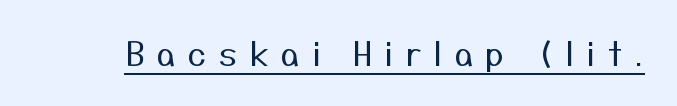
The image shows 33 px regular-weight sans-serif type, upright; set unusually wide letter spacing (+0.36 em), underlined; medium stroke contrast and a medium x-height.
